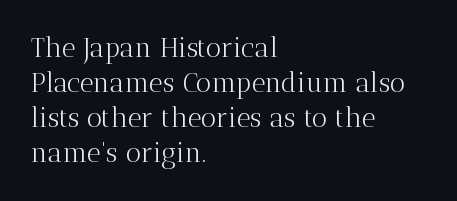
Q: Is the text bold? A: No.
Q: Is the text italic (slanted)? A: No, it is upright.
Q: Is the text underlined? A: No.
Q: How is the paragraph aligned? A: Left-aligned.
Q: Is the spacing between letters normal or unusually wide? A: Normal.
Q: Is the spacing between lines tight, normal or loose? A: Normal.
